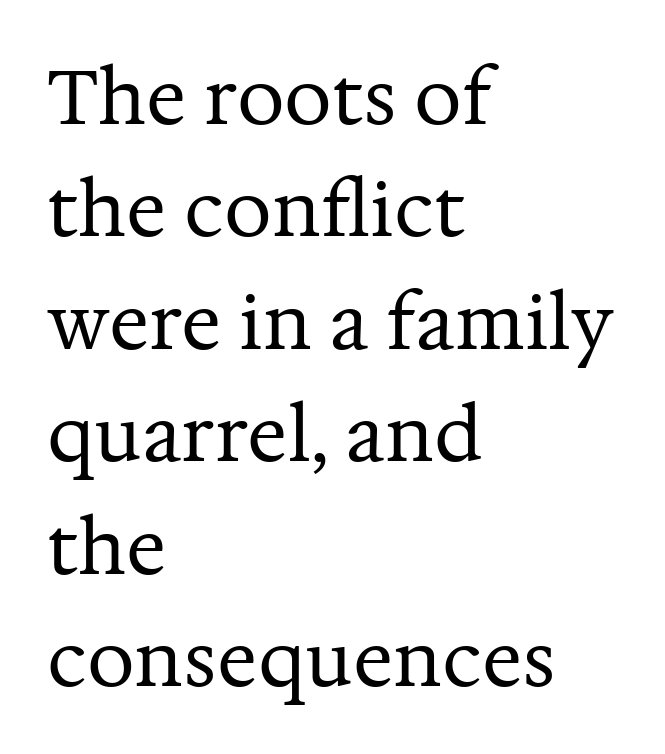
{"serif": "yes", "italic": "no", "bold": "no", "weight": "regular", "width": "normal", "stroke_contrast": "medium", "x_height": "medium", "monospaced": "no", "underline": "no", "align": "left", "line_spacing": "normal", "line_spacing_ratio": 1.5, "letter_spacing": "normal", "letter_spacing_em": 0.0, "glyph_px": 75}
